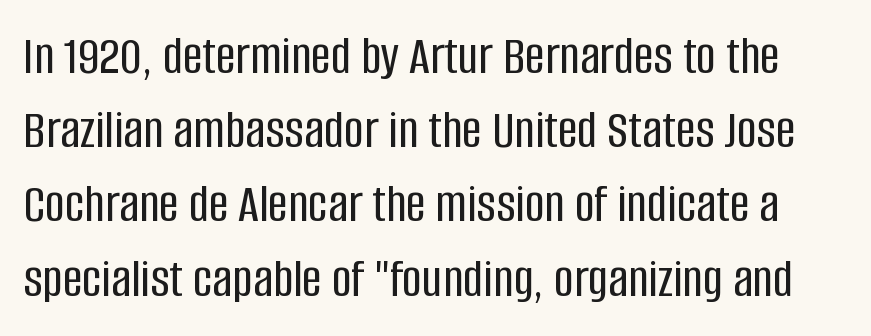
The image shows 55 px condensed sans-serif type, upright; set normal line spacing (1.35x), normal letter spacing, not underlined; low stroke contrast and a large x-height.
